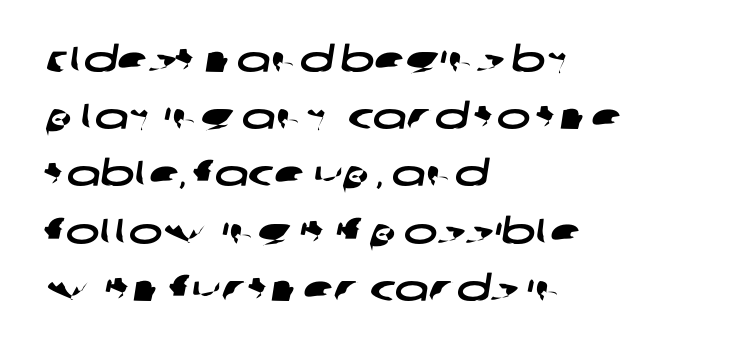
{"serif": "no", "width": "wide", "stroke_contrast": "low", "x_height": "large", "monospaced": "no", "underline": "no", "align": "left", "line_spacing": "normal", "line_spacing_ratio": 1.59, "letter_spacing": "normal", "letter_spacing_em": 0.0, "glyph_px": 36}
